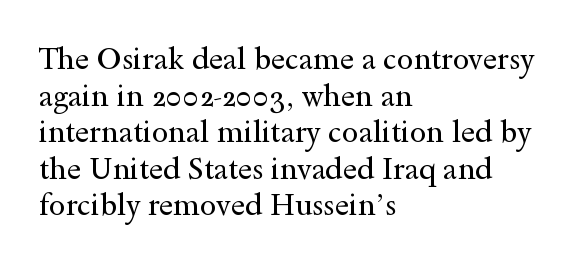
The image shows 30 px regular-weight, wide serif type, upright; set left-aligned, line spacing 1.22x, normal letter spacing, not underlined; a small x-height.
